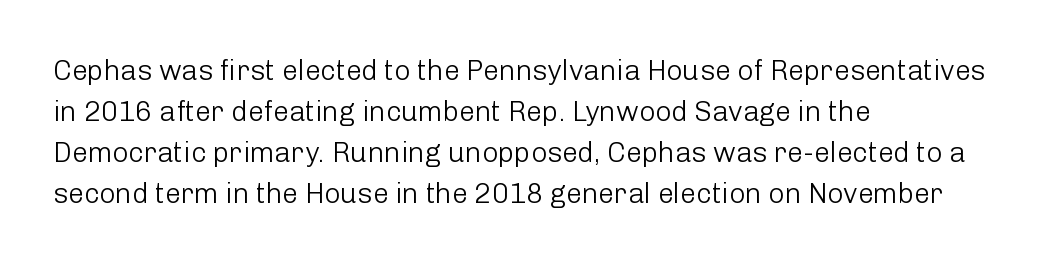
Words appear dense and cohesive because spacing is normal. Line beginnings align vertically; line endings do not. Baseline-to-baseline distance is the conventional proportion of letter height. Stroke thickness stays within the range of a standard reading face or lighter. The glyphs in this specimen are sans serif. The space beneath each line is pristine and unruled.
